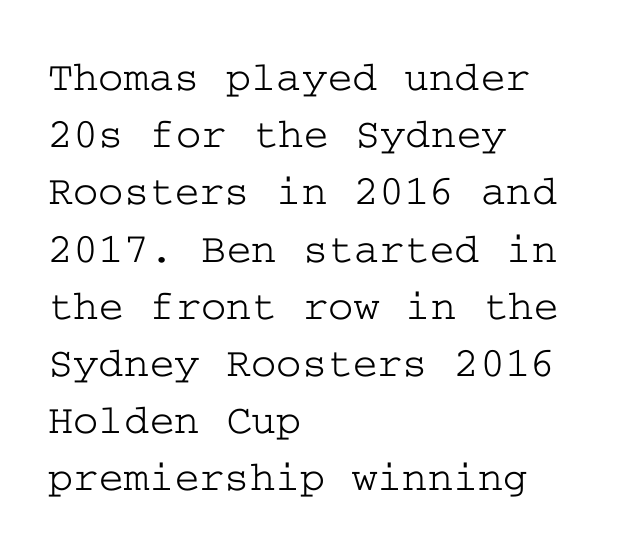
{"serif": "yes", "italic": "no", "width": "wide", "stroke_contrast": "low", "x_height": "medium", "underline": "no", "align": "left", "line_spacing": "normal", "line_spacing_ratio": 1.33, "letter_spacing": "normal", "letter_spacing_em": 0.0, "glyph_px": 43}
